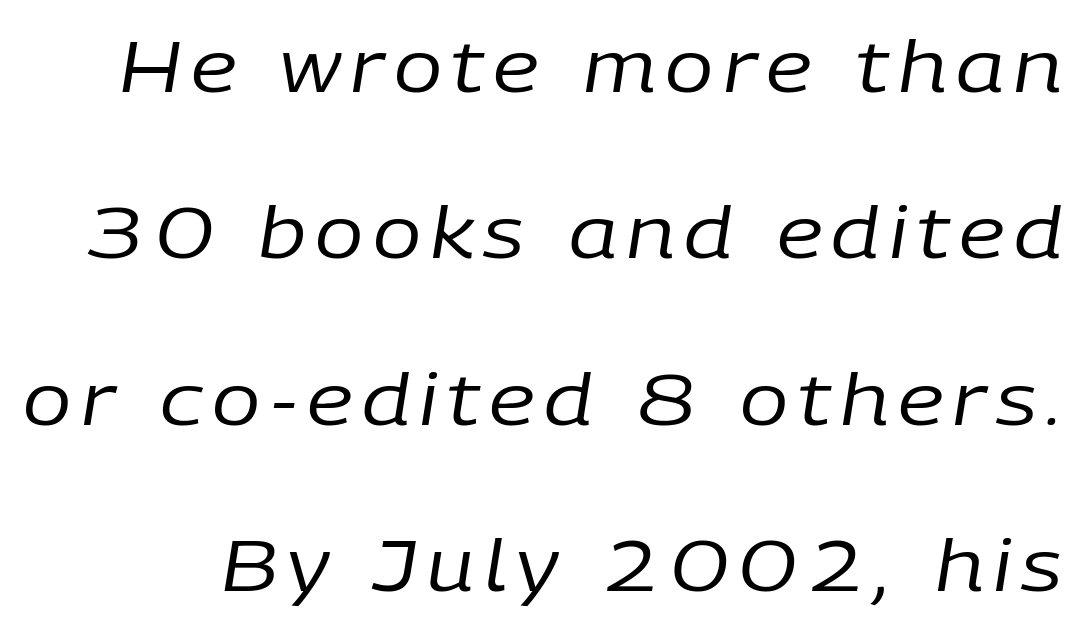
{"italic": "yes", "lean": "right", "slant_degrees": 9, "bold": "no", "weight": "regular", "width": "normal", "stroke_contrast": "low", "x_height": "medium", "monospaced": "no", "underline": "no", "line_spacing": "loose", "line_spacing_ratio": 2.31, "glyph_px": 72}
